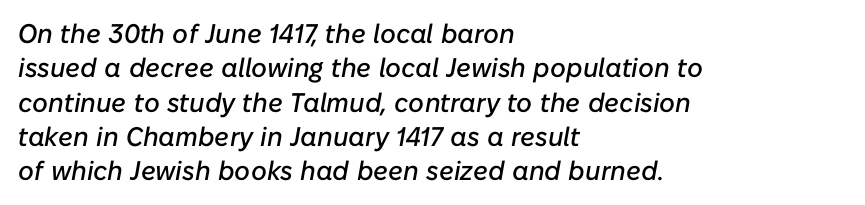
Q: Is the text italic (slanted)? A: Yes, it leans right by about 10 degrees.
Q: Is the text underlined? A: No.
Q: How is the paragraph aligned? A: Left-aligned.
Q: Is the spacing between letters normal or unusually wide? A: Normal.
Q: Is the spacing between lines tight, normal or loose? A: Normal.
